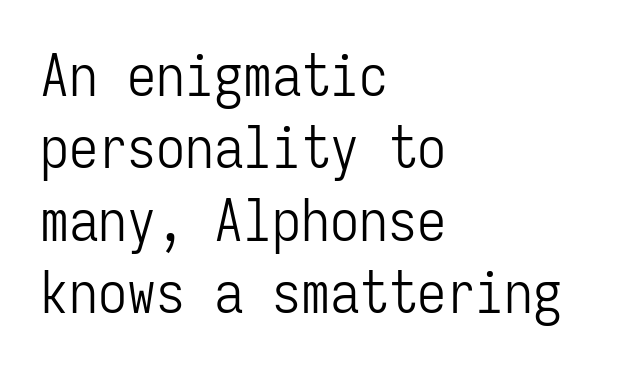
This rendering employs a face without finishing strokes, i.e., a sans-serif. This sample has the even, mechanical cadence of fixed-width lettering. The letterforms sit at book weight or below. Default kerning and tracking; the words read as compact shapes. The rows are spaced the way most documents space them.
